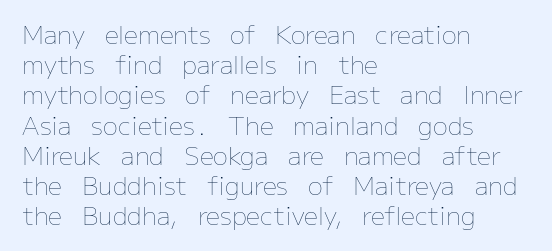
Q: Is the text bold? A: No.
Q: Is the text italic (slanted)? A: No, it is upright.
Q: Is the text underlined? A: No.
Q: How is the paragraph aligned? A: Left-aligned.
Q: Is the spacing between letters normal or unusually wide? A: Normal.
